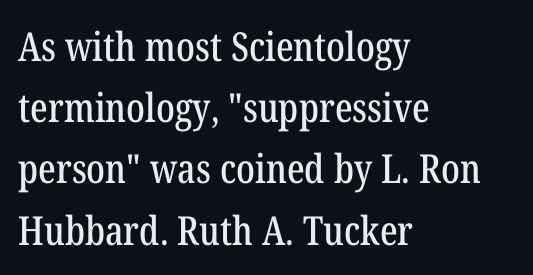
Q: Is the text italic (slanted)? A: No, it is upright.
Q: Is the typeface a serif or a sans-serif typeface? A: Serif.
Q: Is the text underlined? A: No.
Q: How is the paragraph aligned? A: Left-aligned.
Q: Is the spacing between letters normal or unusually wide? A: Normal.
Q: Is the spacing between lines tight, normal or loose? A: Normal.
Q: Width (condensed, normal, or wide)? A: Condensed.
Q: Stroke contrast? A: Low.
Q: x-height? A: Medium.
Q: Monospaced? A: No.
